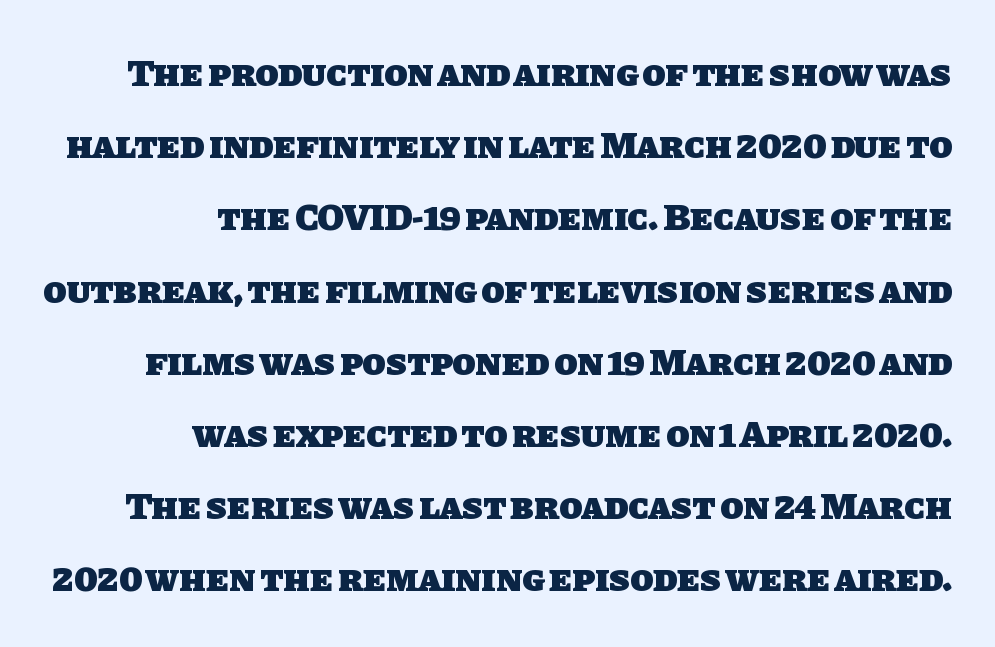
{"serif": "no", "bold": "yes", "weight": "heavy", "width": "normal", "stroke_contrast": "low", "x_height": "large", "monospaced": "no", "underline": "no", "align": "right", "line_spacing": "loose", "line_spacing_ratio": 1.9, "letter_spacing": "normal", "letter_spacing_em": 0.0, "glyph_px": 38}
